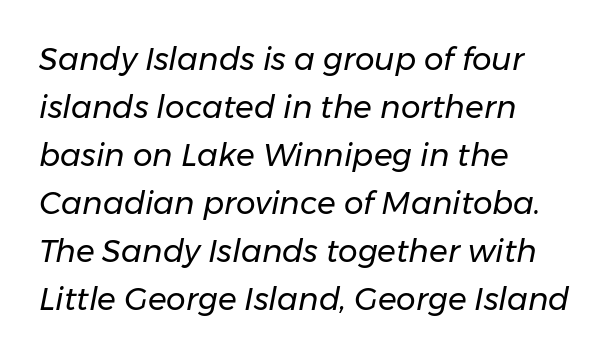
{"italic": "yes", "lean": "right", "slant_degrees": 11, "bold": "no", "weight": "regular", "width": "normal", "stroke_contrast": "low", "x_height": "medium", "monospaced": "no", "underline": "no", "align": "left", "line_spacing": "normal", "line_spacing_ratio": 1.55, "letter_spacing": "normal", "letter_spacing_em": 0.0, "glyph_px": 31}
